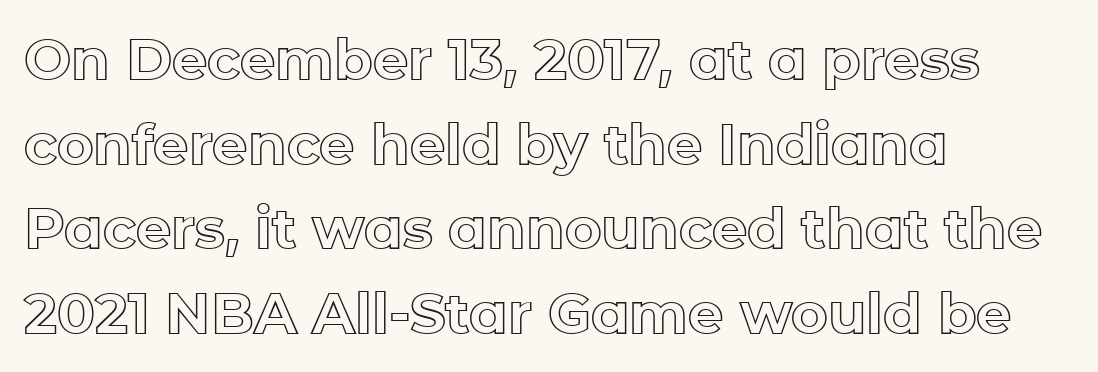
Q: Is the text italic (slanted)? A: No, it is upright.
Q: Is the text underlined? A: No.
Q: How is the paragraph aligned? A: Left-aligned.
Q: Is the spacing between letters normal or unusually wide? A: Normal.
Q: Is the spacing between lines tight, normal or loose? A: Normal.
Q: Width (condensed, normal, or wide)? A: Normal.
Q: x-height? A: Medium.
Q: Monospaced? A: No.
